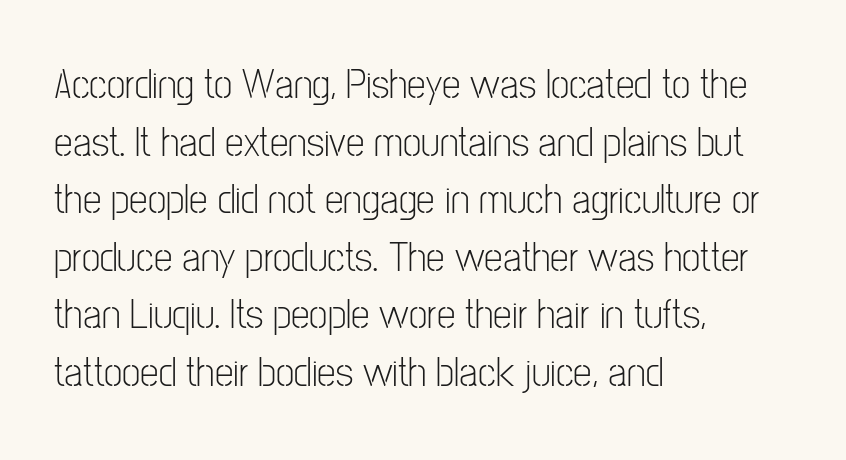
The image shows 42 px light, condensed sans-serif type, upright; set left-aligned, normal line spacing (1.37x), normal letter spacing, not underlined; low stroke contrast and a medium x-height.
